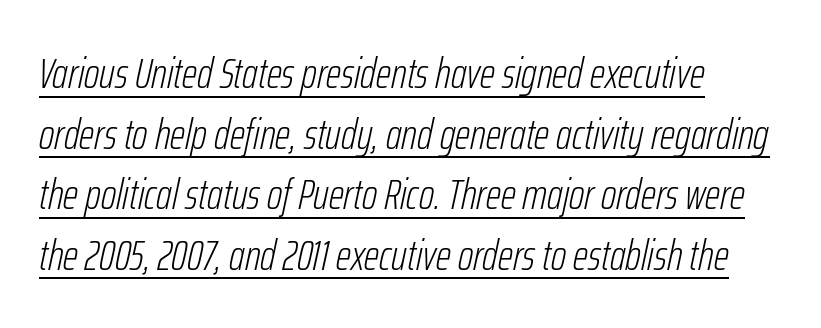
{"italic": "yes", "lean": "right", "slant_degrees": 12, "bold": "no", "weight": "light", "width": "condensed", "stroke_contrast": "low", "x_height": "medium", "monospaced": "no", "underline": "yes", "align": "left", "line_spacing": "normal", "line_spacing_ratio": 1.41, "letter_spacing": "normal", "letter_spacing_em": 0.0, "glyph_px": 43}
